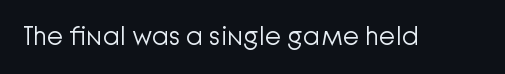
Q: Is the text bold? A: No.
Q: Is the text italic (slanted)? A: No, it is upright.
Q: Is the text underlined? A: No.
Q: Is the spacing between letters normal or unusually wide? A: Normal.
